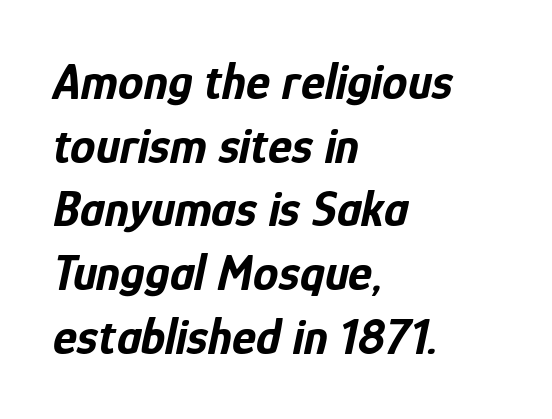
Is this a fixed-width face? No — the glyphs have proportional, varying widths. Every letter is thick-stroked: bold, no question. Compared with a centered layout, this one pins lines to the left instead. The text carries the slant typical of an italic or oblique font.
